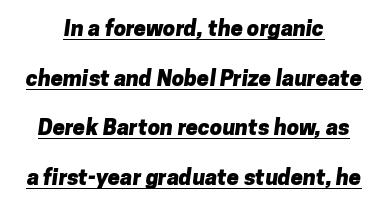
{"bold": "yes", "underline": "yes", "align": "center", "line_spacing": "loose", "line_spacing_ratio": 2.26, "letter_spacing": "normal", "letter_spacing_em": 0.0, "glyph_px": 22}
